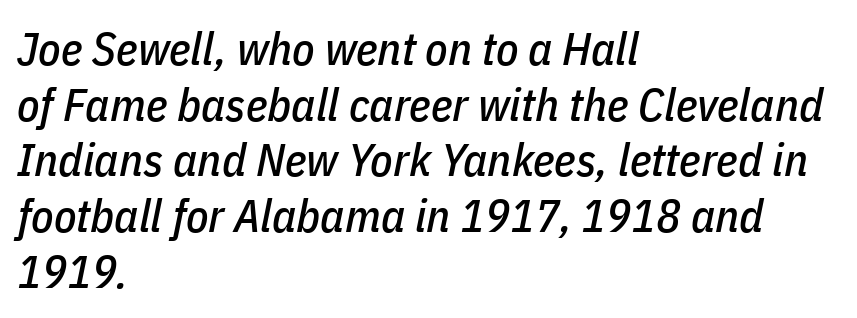
A typesetter would call this proportional, since set widths differ per character. You can tell it's italic because the verticals aren't actually vertical. The letterforms sit shoulder to shoulder at normal distance. A bare baseline throughout the passage.
